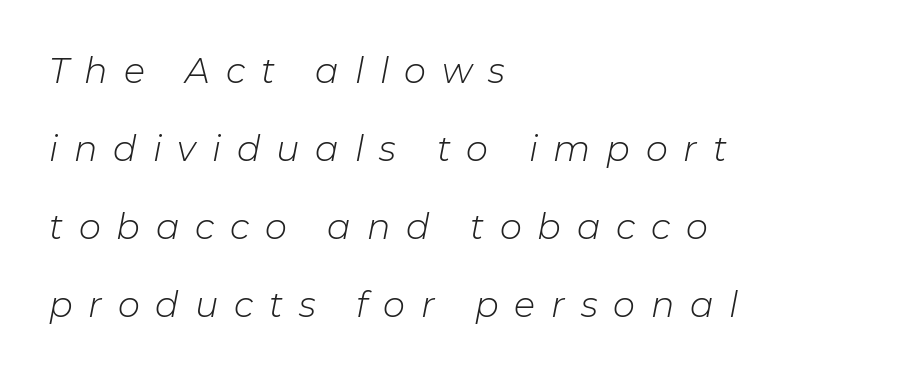
Each row of text sits above clean, open space. In terms of letterspacing, this is a distinctly airy, spread setting. You could not count columns in this text — the font is proportionally spaced. Looking at the ascenders, they clearly lean. Weight: regular or lighter.
